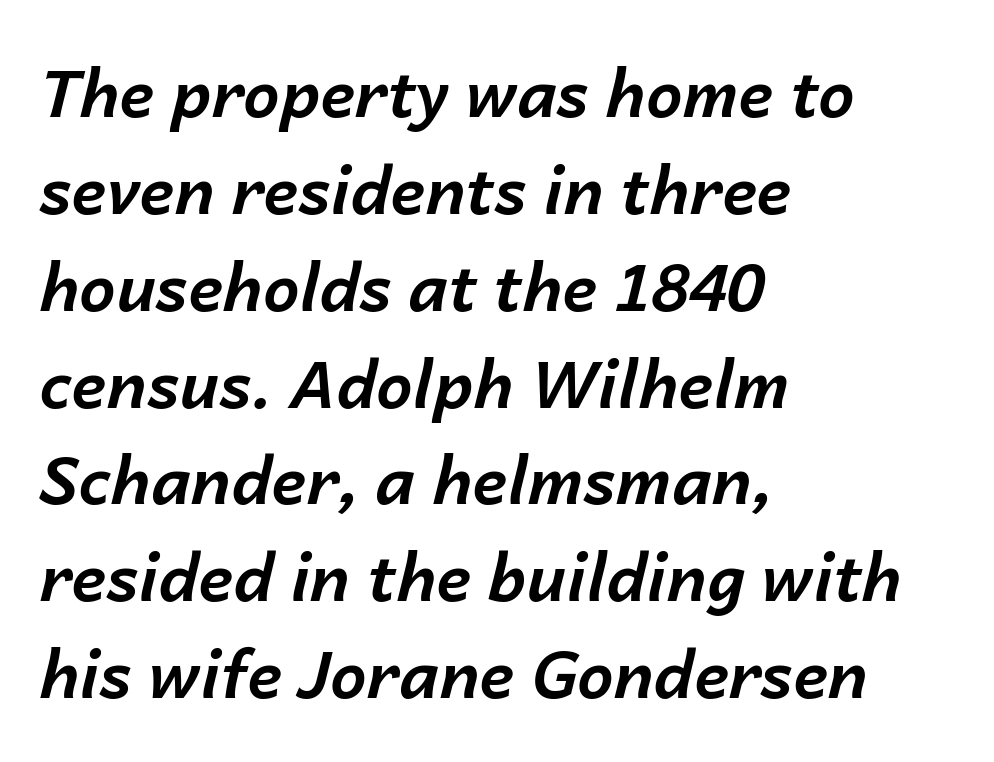
The image shows 65 px bold type, italic (leaning right); set left-aligned, normal line spacing (1.49x), normal letter spacing, not underlined; low stroke contrast and a medium x-height.
